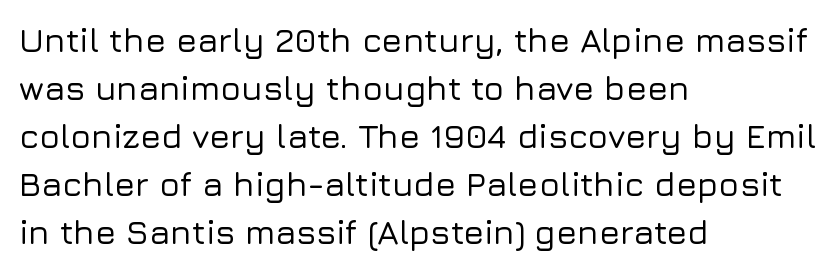
Do the characters align in a grid? No, the font is proportional. Tracking here is standard; glyphs follow each other at the usual distance. Type without underlining. Font category for this specimen: sans-serif. A student would call this left alignment; a typographer would say flush left, rag right.
